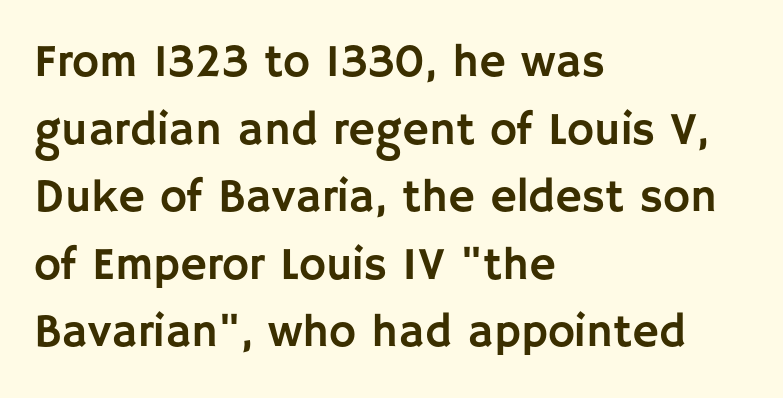
Q: Is the text italic (slanted)? A: No, it is upright.
Q: Is the typeface a serif or a sans-serif typeface? A: Sans-serif.
Q: Is the text underlined? A: No.
Q: How is the paragraph aligned? A: Left-aligned.
Q: Is the spacing between letters normal or unusually wide? A: Normal.
Q: Is the spacing between lines tight, normal or loose? A: Normal.
Q: Width (condensed, normal, or wide)? A: Normal.
Q: Stroke contrast? A: Low.
Q: x-height? A: Large.
Q: Monospaced? A: No.
